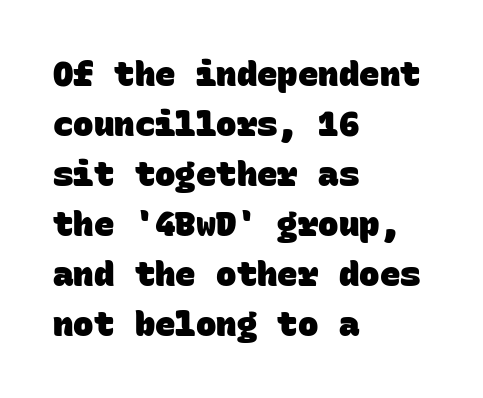
{"serif": "no", "bold": "yes", "weight": "heavy", "width": "normal", "stroke_contrast": "low", "x_height": "large", "monospaced": "yes", "underline": "no", "align": "left", "line_spacing": "normal", "line_spacing_ratio": 1.47, "letter_spacing": "normal", "letter_spacing_em": 0.0, "glyph_px": 34}
